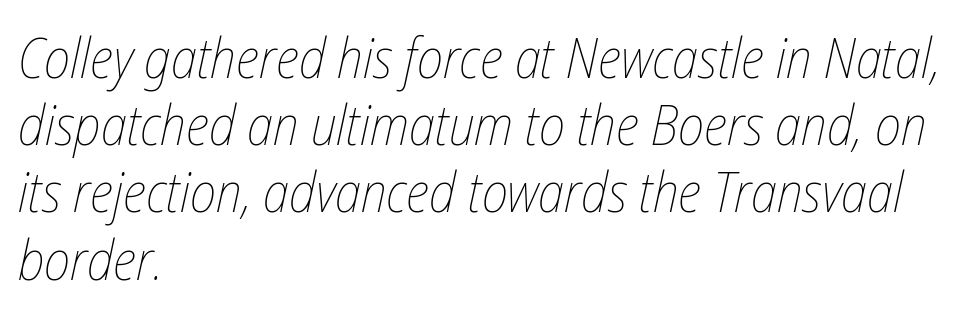
The image shows 56 px thin, condensed type, italic (leaning right); set left-aligned, line spacing 1.2x, normal letter spacing, not underlined; low stroke contrast and a medium x-height.
